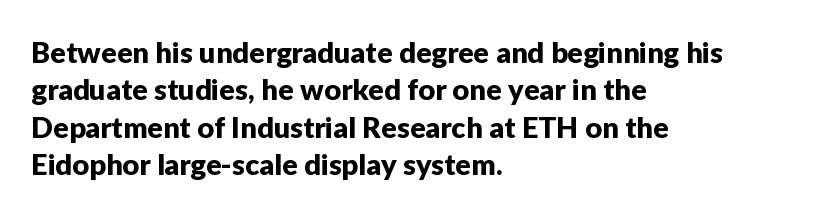
This is the regular roman posture of the typeface. Here the designer chose a conventional face with non-uniform glyph widths. The designer went with a sans here, leaving each stem footless. These lines are set flush left with a ragged right edge.
